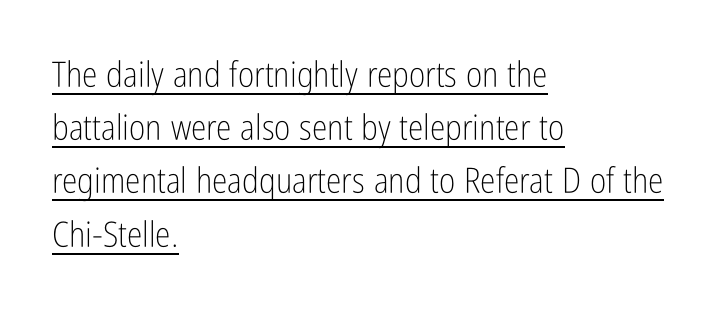
Summary of vertical rhythm: regular, with standard interline spacing. Font category for this specimen: sans-serif. The letters advance in unequal steps, a hallmark of proportional type. Line beginnings align vertically; line endings do not. Beneath each row of characters lies a ruled line.
